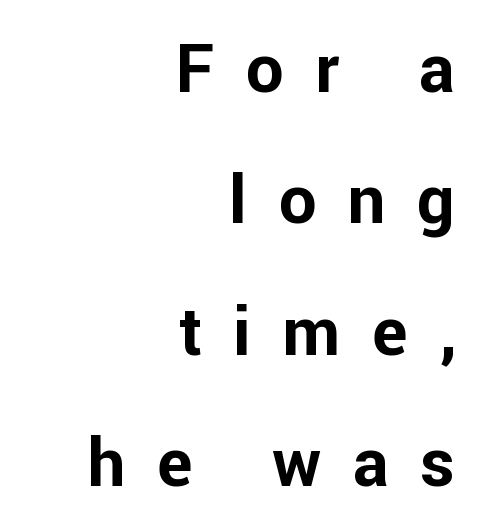
Q: Is the text bold? A: Yes.
Q: Is the text italic (slanted)? A: No, it is upright.
Q: Is the typeface a serif or a sans-serif typeface? A: Sans-serif.
Q: Is the text underlined? A: No.
Q: How is the paragraph aligned? A: Right-aligned.
Q: Is the spacing between letters normal or unusually wide? A: Unusually wide.
Q: Is the spacing between lines tight, normal or loose? A: Loose.
Q: Width (condensed, normal, or wide)? A: Normal.
Q: Stroke contrast? A: Low.
Q: x-height? A: Medium.
Q: Monospaced? A: No.
